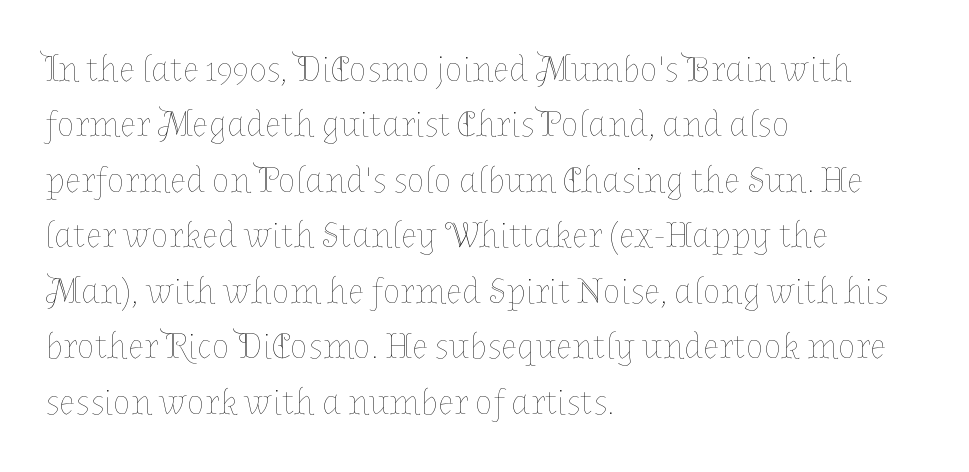
{"italic": "no", "bold": "no", "weight": "thin", "width": "normal", "stroke_contrast": "low", "x_height": "medium", "monospaced": "no", "underline": "no", "align": "left", "line_spacing": "normal", "line_spacing_ratio": 1.5, "letter_spacing": "normal", "letter_spacing_em": 0.0, "glyph_px": 37}
